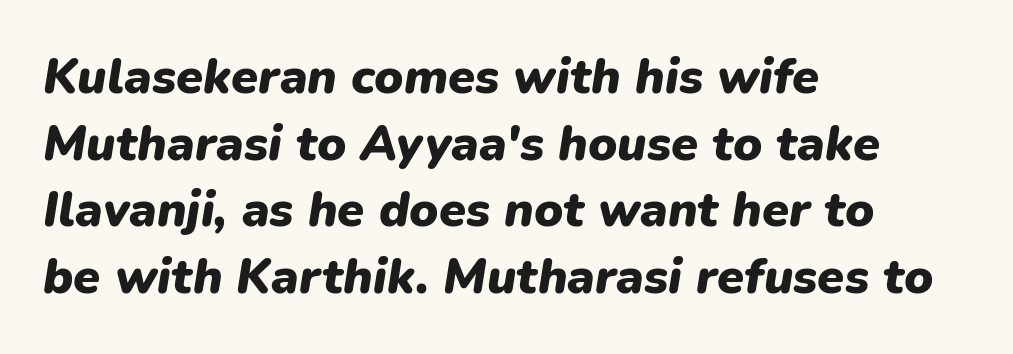
Q: Is the text bold? A: Yes.
Q: Is the text italic (slanted)? A: Yes, it leans right by about 9 degrees.
Q: Is the text underlined? A: No.
Q: How is the paragraph aligned? A: Left-aligned.
Q: Is the spacing between letters normal or unusually wide? A: Normal.
Q: Is the spacing between lines tight, normal or loose? A: Normal.
Q: Width (condensed, normal, or wide)? A: Normal.
Q: Stroke contrast? A: Low.
Q: x-height? A: Medium.
Q: Monospaced? A: No.
